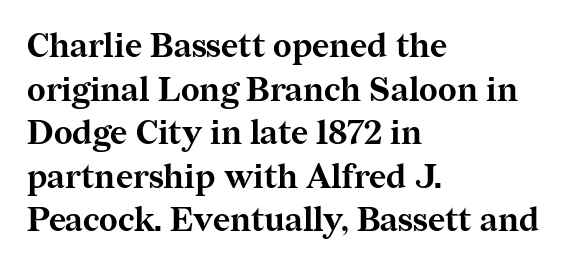
Each new line begins a customary step beneath the previous one. Letters rest on an invisible, unmarked baseline. You can tell from the footed stems that serif type was used. The line texture is even and compact thanks to regular tracking. It's the straight-up-and-down kind of type. This is heavy type, rendered in bold.
